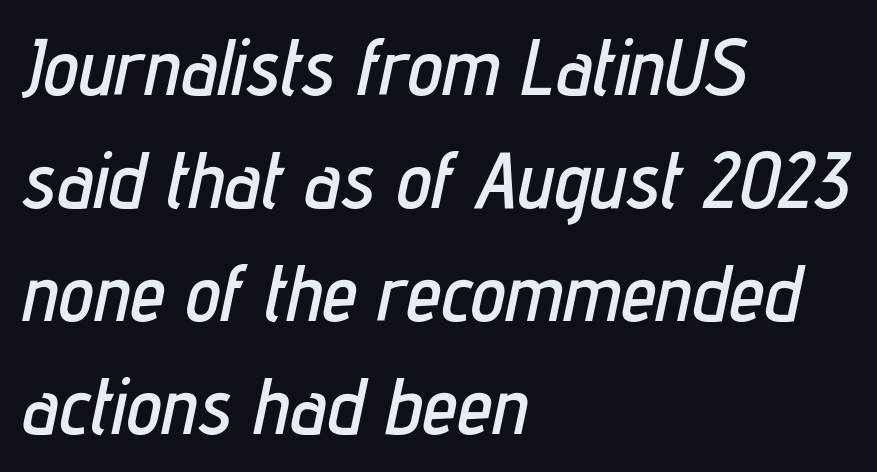
Q: Is the text italic (slanted)? A: Yes, it leans right by about 12 degrees.
Q: Is the text underlined? A: No.
Q: How is the paragraph aligned? A: Left-aligned.
Q: Is the spacing between letters normal or unusually wide? A: Normal.
Q: Is the spacing between lines tight, normal or loose? A: Normal.
Q: Width (condensed, normal, or wide)? A: Condensed.
Q: Stroke contrast? A: Low.
Q: x-height? A: Medium.
Q: Monospaced? A: No.
